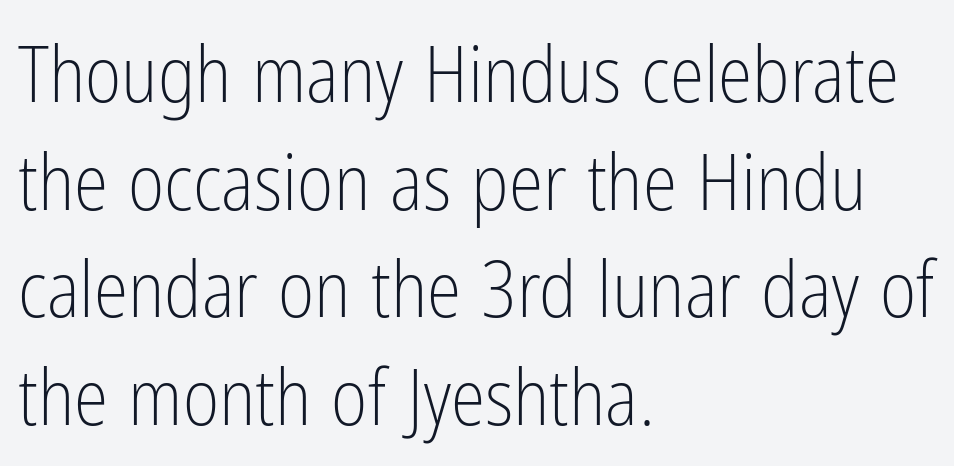
Leading matches the norm, producing a regular column. Nothing sits at the stroke ends, so this counts as sans-serif. Do the letters lean? They stand straight. This sample has the flowing, uneven cadence of proportional lettering.
